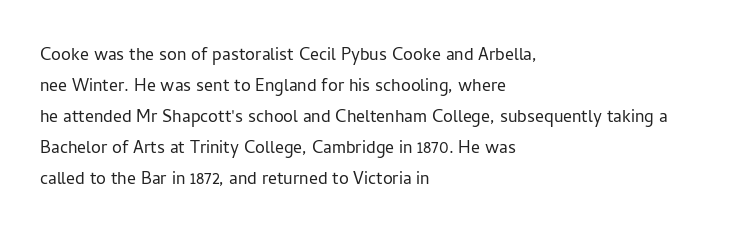
The words here are not underlined. Default kerning and tracking; the words read as compact shapes. The paragraph shown leans on its left margin. Posture: straight, roman, zero tilt. Vertical stems look standard width or narrower in stroke. Vertical spacing — default.
